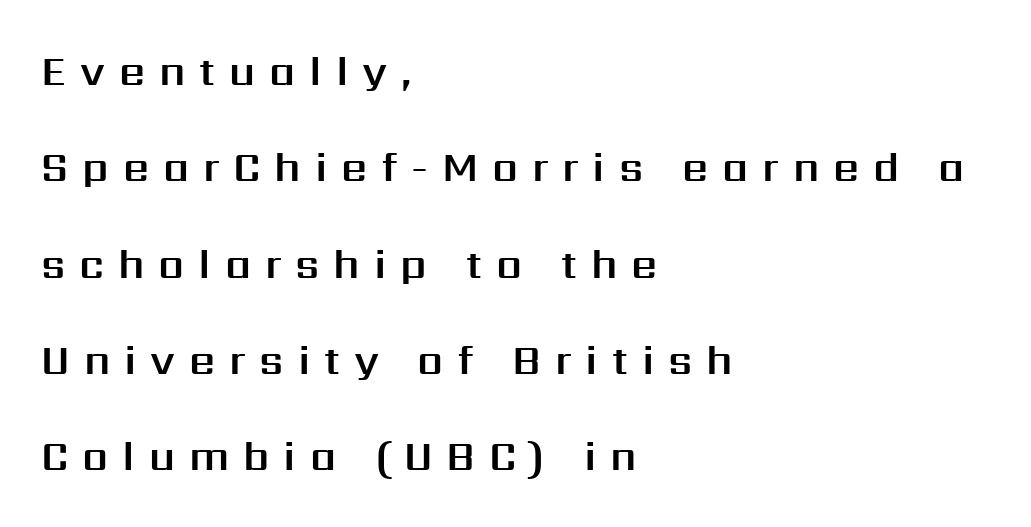
Q: Is the text italic (slanted)? A: No, it is upright.
Q: Is the typeface a serif or a sans-serif typeface? A: Sans-serif.
Q: Is the text underlined? A: No.
Q: How is the paragraph aligned? A: Left-aligned.
Q: Is the spacing between letters normal or unusually wide? A: Unusually wide.
Q: Is the spacing between lines tight, normal or loose? A: Loose.
Q: Width (condensed, normal, or wide)? A: Normal.
Q: Stroke contrast? A: Medium.
Q: x-height? A: Medium.
Q: Monospaced? A: No.
